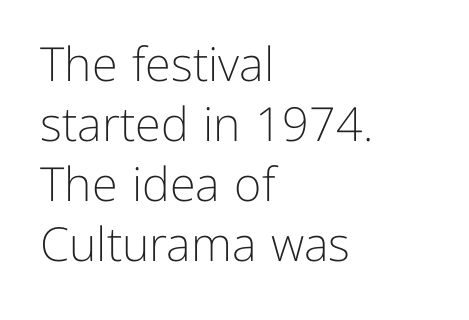
Q: Is the text bold? A: No.
Q: Is the text italic (slanted)? A: No, it is upright.
Q: Is the typeface a serif or a sans-serif typeface? A: Sans-serif.
Q: Is the text underlined? A: No.
Q: How is the paragraph aligned? A: Left-aligned.
Q: Is the spacing between letters normal or unusually wide? A: Normal.
Q: Is the spacing between lines tight, normal or loose? A: Normal.
Q: Width (condensed, normal, or wide)? A: Normal.
Q: Stroke contrast? A: Low.
Q: x-height? A: Medium.
Q: Monospaced? A: No.
